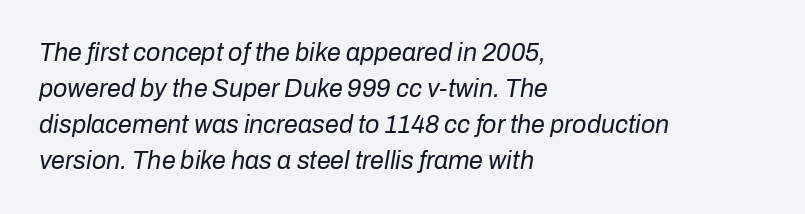
{"italic": "yes", "lean": "right", "slant_degrees": 10, "bold": "no", "underline": "no", "align": "left", "line_spacing": "normal", "line_spacing_ratio": 1.44, "letter_spacing": "normal", "letter_spacing_em": 0.0, "glyph_px": 25}
